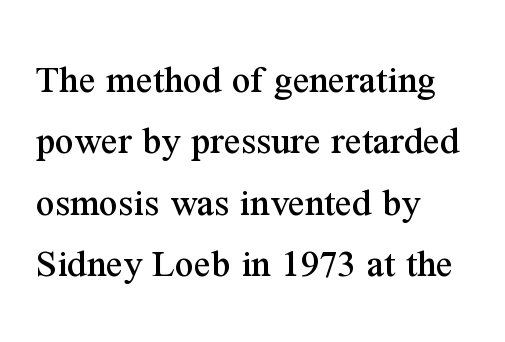
Q: Is the text italic (slanted)? A: No, it is upright.
Q: Is the typeface a serif or a sans-serif typeface? A: Serif.
Q: Is the text underlined? A: No.
Q: How is the paragraph aligned? A: Left-aligned.
Q: Is the spacing between letters normal or unusually wide? A: Normal.
Q: Is the spacing between lines tight, normal or loose? A: Normal.
Q: Width (condensed, normal, or wide)? A: Normal.
Q: Stroke contrast? A: Medium.
Q: x-height? A: Medium.
Q: Monospaced? A: No.
